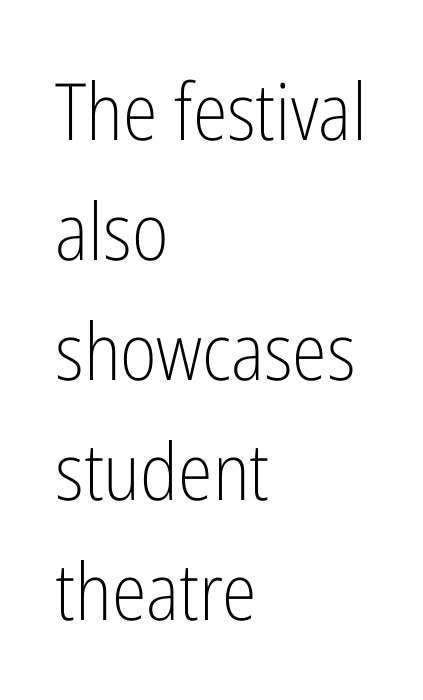
Between one letter and the next there's only the usual sliver of space. Nothing sits at the stroke ends, so this counts as sans-serif. One glance says typical: line gaps are just what's usual. Here the designer chose a conventional face with non-uniform glyph widths. The lines are quadded left. It's the straight-up-and-down kind of type.
